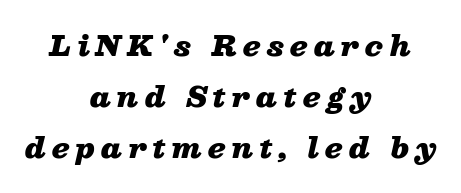
The image shows 27 px bold type, italic (leaning right); set centered, line spacing 1.89x, unusually wide letter spacing (+0.23 em), not underlined.
